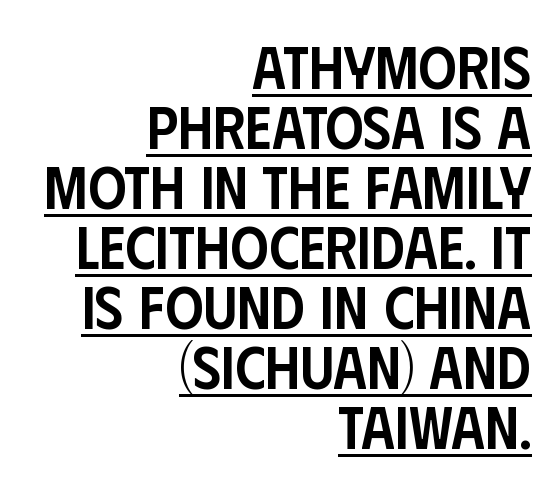
{"serif": "no", "italic": "no", "bold": "semi", "weight": "semibold", "width": "condensed", "stroke_contrast": "low", "x_height": "large", "monospaced": "no", "underline": "yes", "align": "right", "line_spacing": "tight", "line_spacing_ratio": 1.0, "letter_spacing": "normal", "letter_spacing_em": 0.0, "glyph_px": 60}
